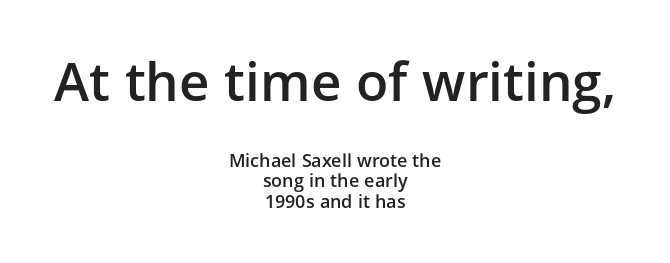
{"serif": "no", "italic": "no", "bold": "semi", "weight": "semibold", "width": "normal", "stroke_contrast": "low", "x_height": "medium", "monospaced": "no", "underline": "no", "align": "center", "line_spacing": "tight", "line_spacing_ratio": 1.14, "letter_spacing": "normal", "letter_spacing_em": 0.0, "larger_block": "first", "size_ratio": 2.94, "glyph_px": 53}
